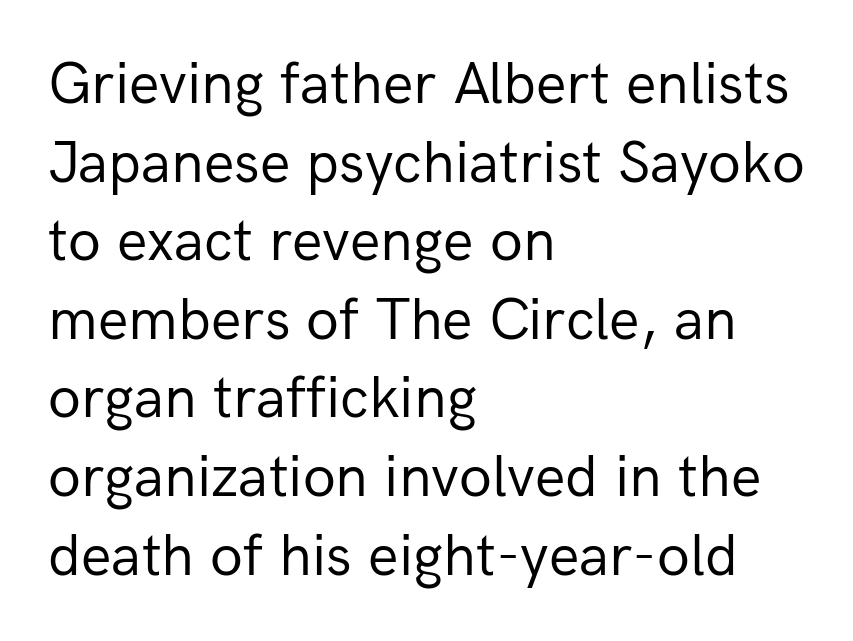
The image shows 60 px regular-weight sans-serif type, upright; set left-aligned, normal line spacing (1.31x), normal letter spacing, not underlined; low stroke contrast and a medium x-height.
